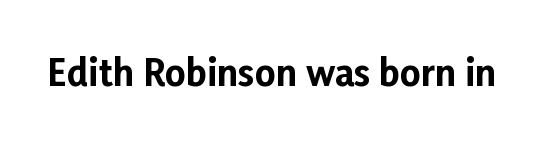
Q: Is the text bold? A: Yes.
Q: Is the text italic (slanted)? A: No, it is upright.
Q: Is the typeface a serif or a sans-serif typeface? A: Sans-serif.
Q: Is the text underlined? A: No.
Q: Is the spacing between letters normal or unusually wide? A: Normal.
Q: Width (condensed, normal, or wide)? A: Normal.
Q: Stroke contrast? A: Low.
Q: x-height? A: Medium.
Q: Monospaced? A: No.
